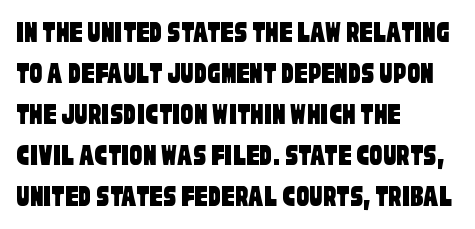
{"serif": "no", "width": "condensed", "stroke_contrast": "low", "x_height": "large", "monospaced": "no", "underline": "no", "align": "left", "line_spacing": "normal", "line_spacing_ratio": 1.28, "letter_spacing": "normal", "letter_spacing_em": 0.0, "glyph_px": 32}
